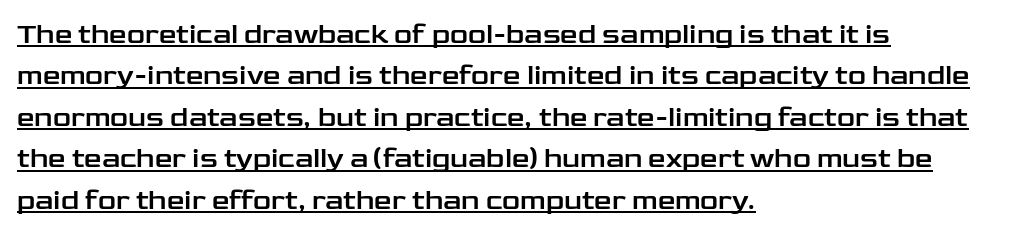
Q: Is the text italic (slanted)? A: No, it is upright.
Q: Is the typeface a serif or a sans-serif typeface? A: Sans-serif.
Q: Is the text underlined? A: Yes.
Q: How is the paragraph aligned? A: Left-aligned.
Q: Is the spacing between letters normal or unusually wide? A: Normal.
Q: Is the spacing between lines tight, normal or loose? A: Normal.
Q: Width (condensed, normal, or wide)? A: Wide.
Q: Stroke contrast? A: Low.
Q: x-height? A: Medium.
Q: Monospaced? A: No.
